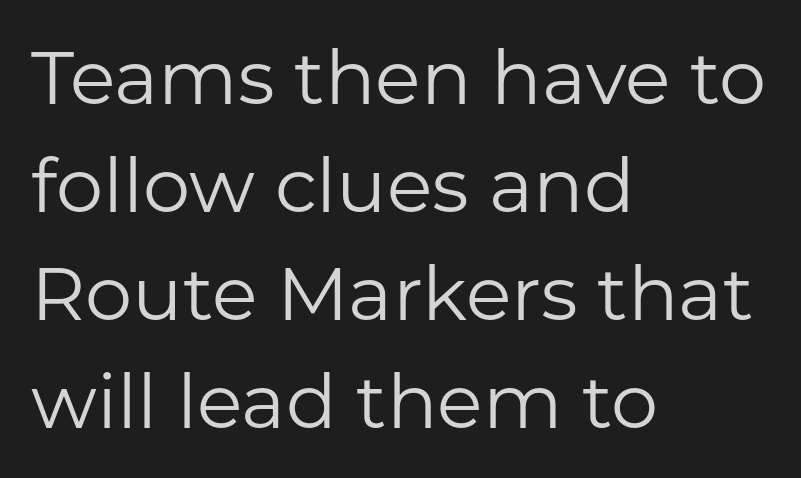
{"serif": "no", "italic": "no", "bold": "no", "weight": "regular", "width": "normal", "stroke_contrast": "low", "x_height": "medium", "monospaced": "no", "underline": "no", "align": "left", "line_spacing": "normal", "line_spacing_ratio": 1.44, "letter_spacing": "normal", "letter_spacing_em": 0.0, "glyph_px": 75}
